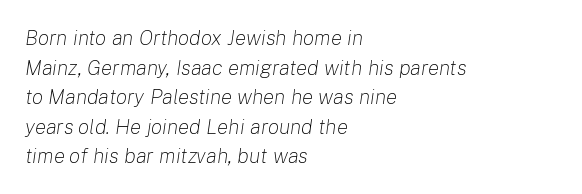
The rows are spaced the way most documents space them. No chunkiness to these letters — they're not bold. All the whitespace from short lines collects on the right. The words here are not underlined. Nobody touched the tracking dial on this one. Would a proofreader flag this as italicized? Yes.
